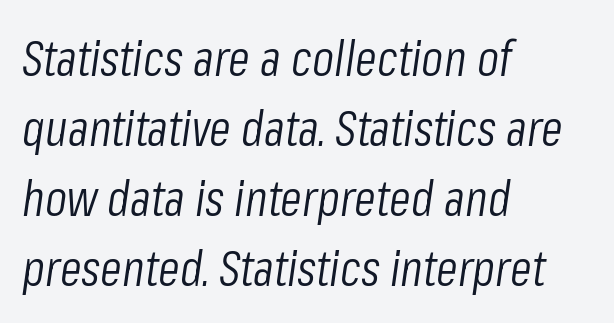
Q: Is the text bold? A: No.
Q: Is the text italic (slanted)? A: Yes, it leans right by about 8 degrees.
Q: Is the text underlined? A: No.
Q: How is the paragraph aligned? A: Left-aligned.
Q: Is the spacing between letters normal or unusually wide? A: Normal.
Q: Is the spacing between lines tight, normal or loose? A: Normal.
Q: Width (condensed, normal, or wide)? A: Condensed.
Q: Stroke contrast? A: Low.
Q: x-height? A: Medium.
Q: Monospaced? A: No.
